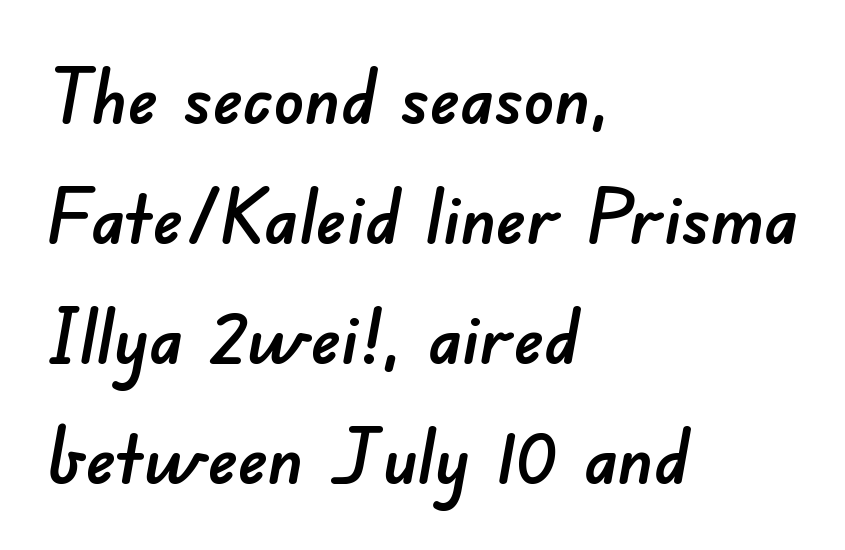
Q: Is the typeface a serif or a sans-serif typeface? A: Sans-serif.
Q: Is the text underlined? A: No.
Q: How is the paragraph aligned? A: Left-aligned.
Q: Is the spacing between letters normal or unusually wide? A: Normal.
Q: Is the spacing between lines tight, normal or loose? A: Normal.
Q: Width (condensed, normal, or wide)? A: Normal.
Q: Stroke contrast? A: Low.
Q: x-height? A: Small.
Q: Monospaced? A: No.
